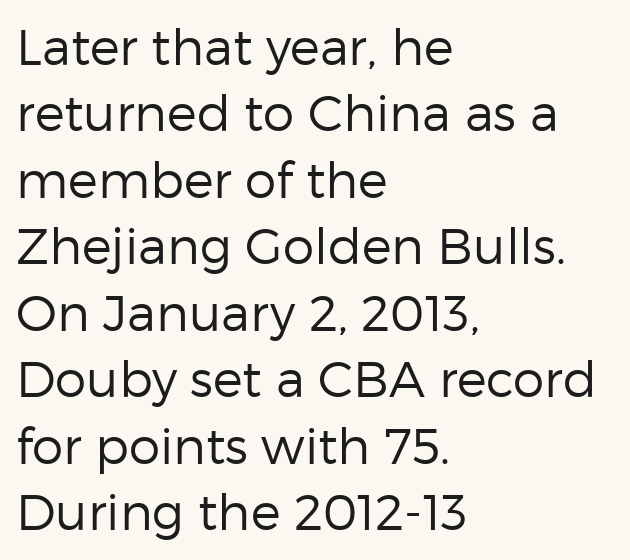
The image shows 50 px regular-weight sans-serif type, upright; set left-aligned, normal line spacing (1.33x), normal letter spacing, not underlined; low stroke contrast and a medium x-height.
